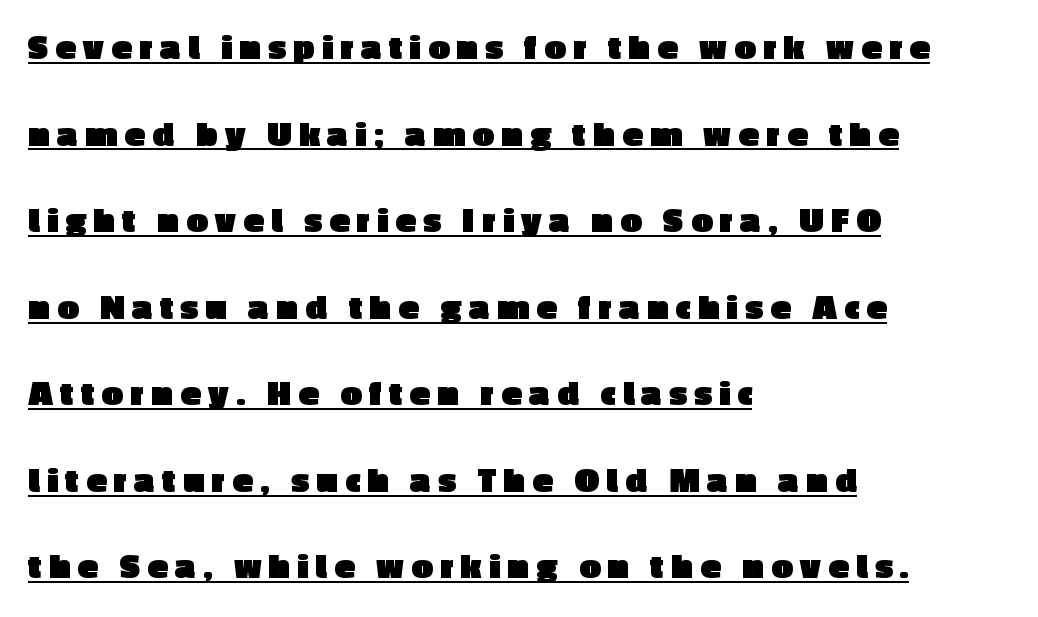
{"serif": "no", "italic": "no", "bold": "yes", "weight": "heavy", "width": "normal", "x_height": "medium", "monospaced": "no", "underline": "yes", "align": "left", "line_spacing": "loose", "line_spacing_ratio": 2.34, "letter_spacing": "wide", "letter_spacing_em": 0.21, "glyph_px": 37}
